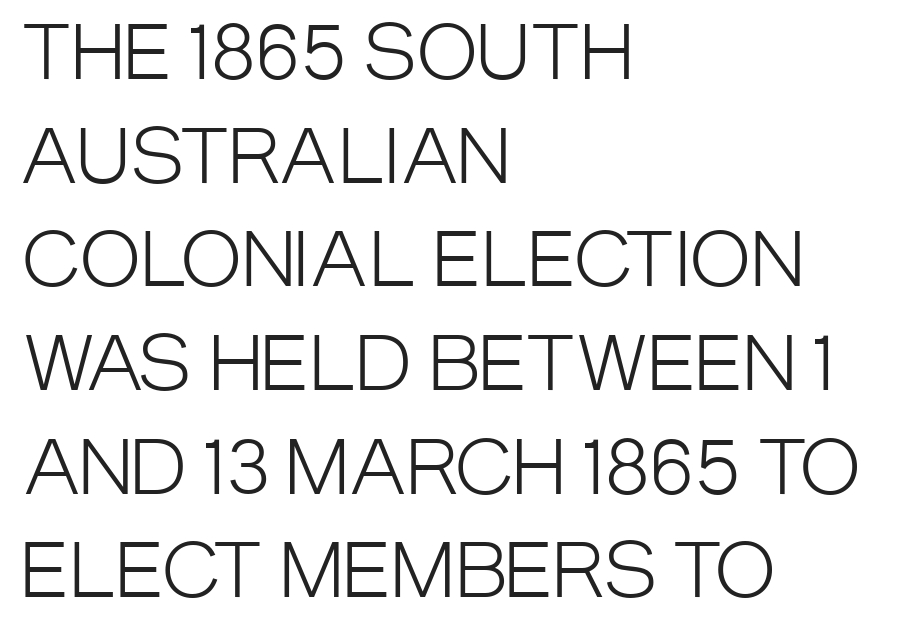
{"serif": "no", "italic": "no", "bold": "no", "weight": "light", "width": "condensed", "stroke_contrast": "low", "x_height": "large", "monospaced": "no", "underline": "no", "align": "left", "line_spacing": "normal", "line_spacing_ratio": 1.42, "letter_spacing": "normal", "letter_spacing_em": 0.0, "glyph_px": 73}
